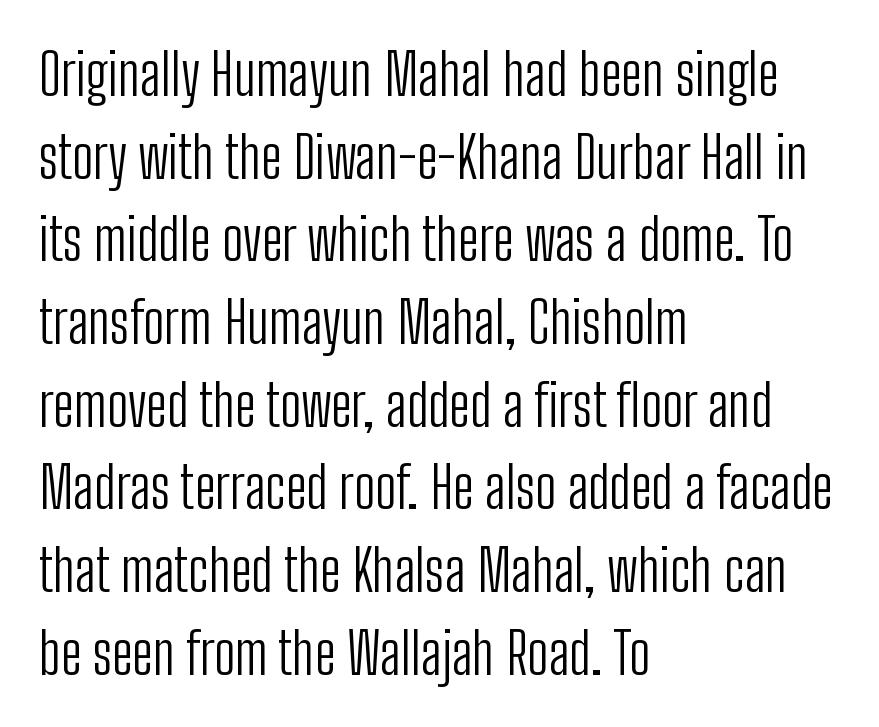
{"serif": "no", "italic": "no", "bold": "no", "weight": "light", "width": "condensed", "stroke_contrast": "low", "x_height": "medium", "monospaced": "no", "underline": "no", "align": "left", "line_spacing": "normal", "line_spacing_ratio": 1.45, "letter_spacing": "normal", "letter_spacing_em": 0.0, "glyph_px": 57}
